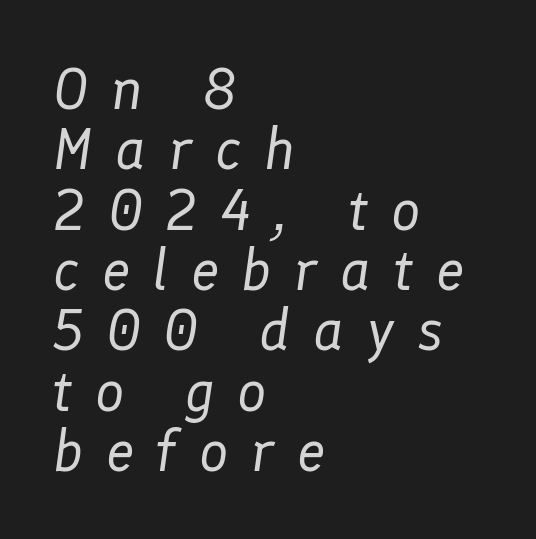
{"italic": "yes", "lean": "right", "slant_degrees": 8, "bold": "no", "weight": "regular", "width": "normal", "stroke_contrast": "low", "x_height": "medium", "monospaced": "no", "underline": "no", "align": "left", "line_spacing": "tight", "line_spacing_ratio": 1.04, "letter_spacing": "wide", "letter_spacing_em": 0.39, "glyph_px": 58}
